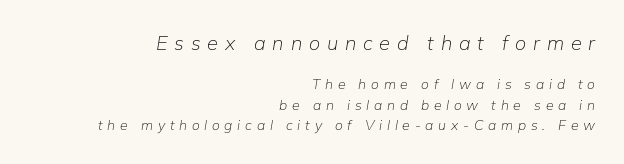
The image shows 20 px text type, italic (leaning right); set right-aligned, normal line spacing (1.46x), unusually wide letter spacing (+0.34 em), not underlined; the first (top) block is 1.43x larger.
